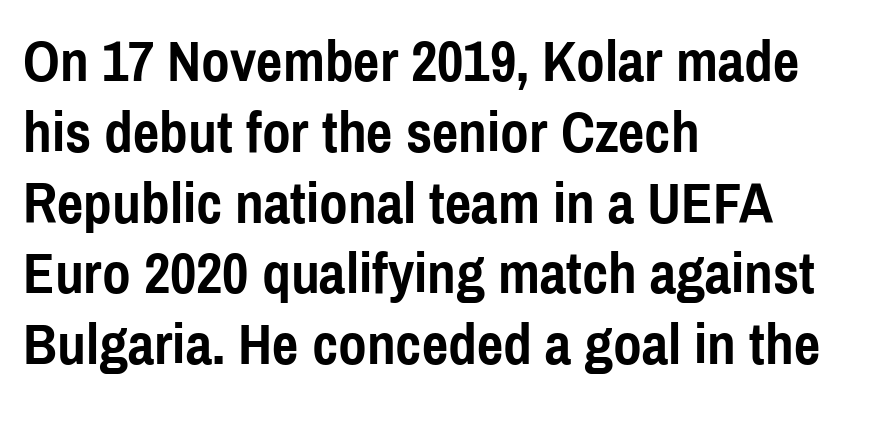
The passage shown is emphatically bold. Quick note: not italic, upright. Here the glyphs are tracked normally, forming tight word shapes. Every row of glyphs begins at an identical x-position on the left.
